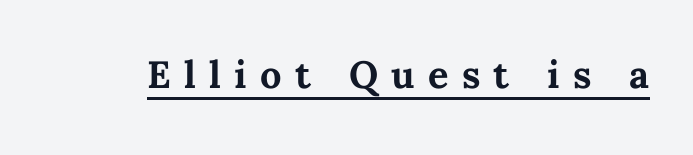
{"italic": "no", "bold": "yes", "weight": "bold", "width": "normal", "stroke_contrast": "medium", "x_height": "medium", "monospaced": "no", "underline": "yes", "letter_spacing": "wide", "letter_spacing_em": 0.35, "glyph_px": 38}
